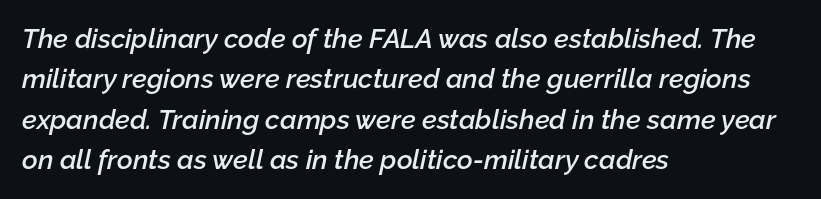
The face used here is rendered with its standard letterfit. In terms of weight, the rendering is demibold, just under bold. The baseline area is clear. Is the block centered? No — it sits flush against the left margin. The passage shown leans; its letterforms are oblique. A typesetter would call this leading conventional body-copy spacing.
